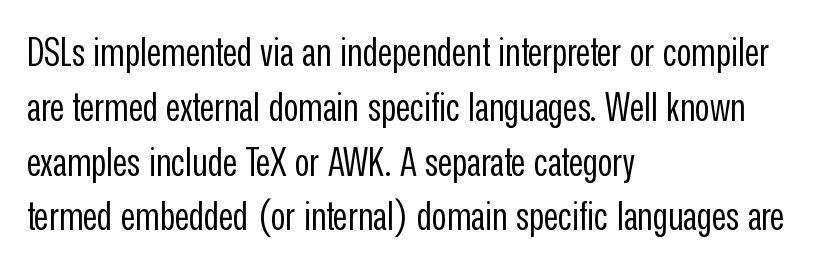
The image shows 40 px regular-weight, condensed sans-serif type, upright; set left-aligned, normal line spacing (1.37x), normal letter spacing, not underlined; low stroke contrast and a medium x-height.
